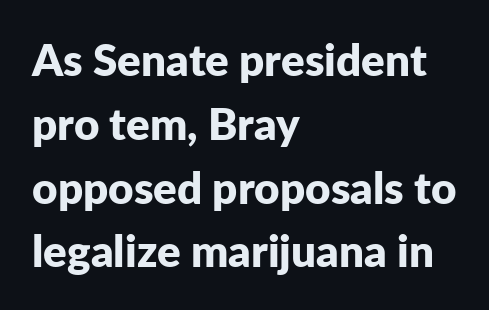
The rows are spaced the way most documents space them. The compositor pushed each line to the left boundary. Note: no serifs on the glyphs. The area under the type is left untouched. These lines are rendered in a variable-pitch font. Upright lettering throughout.
